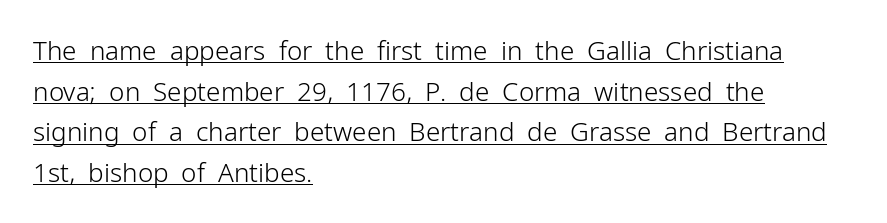
The image shows 26 px text type, upright; set left-aligned, normal line spacing (1.56x), normal letter spacing, underlined.
